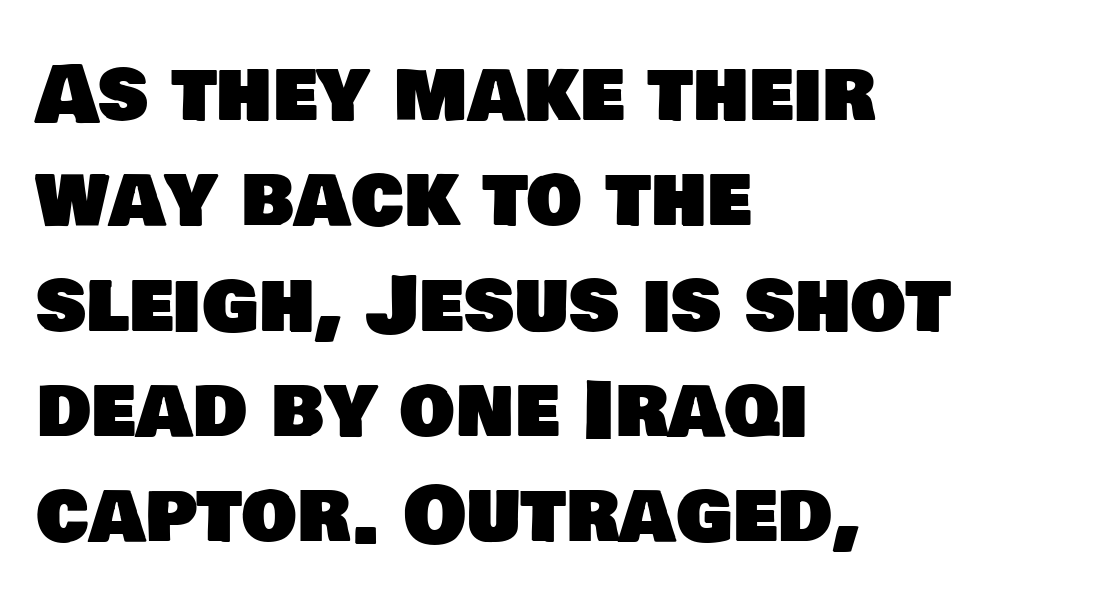
The space between consecutive lines is moderate. Compared with typical body copy, the letter spacing here is the same. Letters rest on an invisible, unmarked baseline. Nothing sits at the stroke ends, so this counts as sans-serif. Each letter keeps its own natural width here, so spacing adapts to shape. Horizontally, the lines are justified to the leading edge only.
